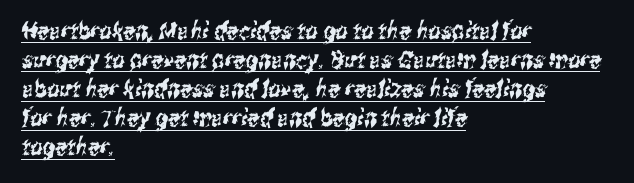
Underlining? Definitely there. These lines stack with their left ends in a neat column. You could call the tracking neutral — neither tight nor loose.
